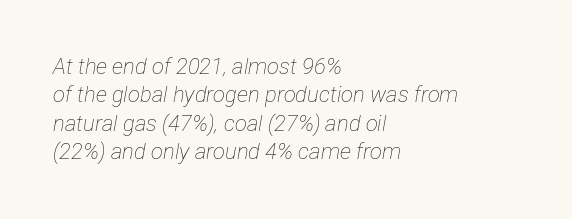
The image shows 22 px text type, italic (leaning right); set left-aligned, normal line spacing (1.29x), normal letter spacing, not underlined.
